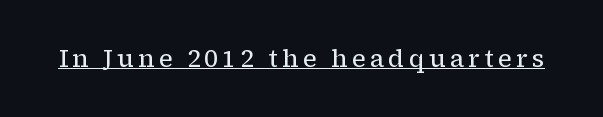
The image shows 25 px text type, upright; set underlined.
